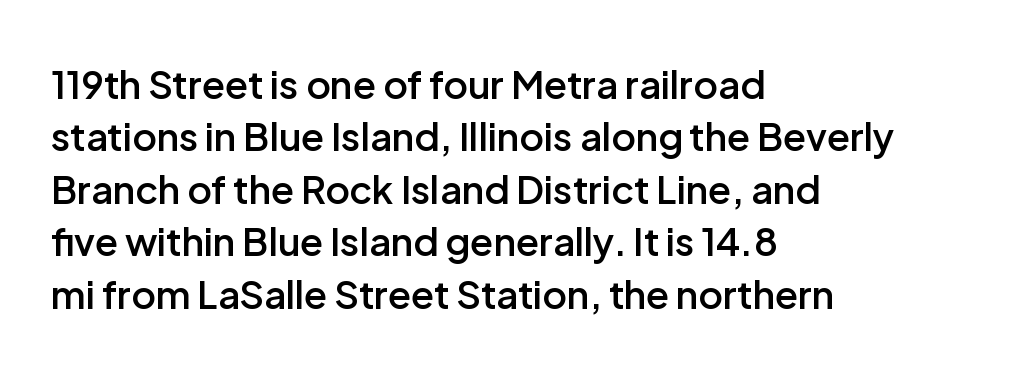
Alignment: flush left. Regarding leading, the lines here are spaced in the standard way. Spacing verdict: proportional, widths tailored to each character. Has an underline been added? It has not. A sans-serif font was chosen for this passage. Posture: straight, roman, zero tilt.
